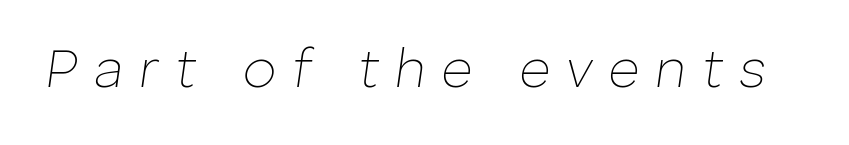
Q: Is the text bold? A: No.
Q: Is the text italic (slanted)? A: Yes, it leans right by about 8 degrees.
Q: Is the text underlined? A: No.
Q: Is the spacing between letters normal or unusually wide? A: Unusually wide.
Q: Width (condensed, normal, or wide)? A: Normal.
Q: Stroke contrast? A: Low.
Q: x-height? A: Medium.
Q: Monospaced? A: No.
